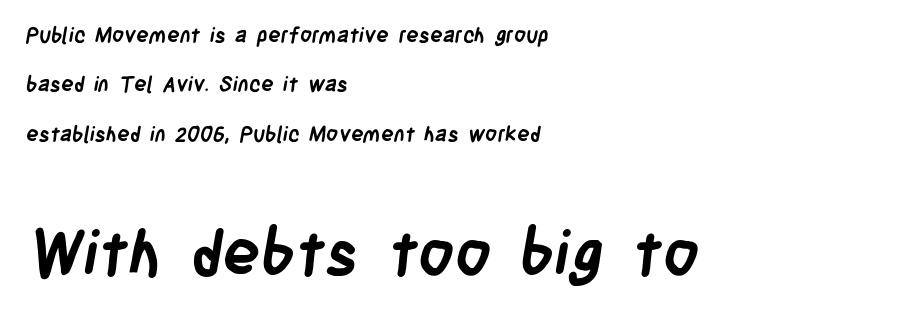
A typesetter would call this proportional, since set widths differ per character. The face used here is a sans, in the tradition of grotesques and geometrics. Is the letter spacing exaggerated? No — it looks like the ordinary default. Does the leading feel generous? Absolutely, it's lavish. Typographic density is high because the face is bold.
